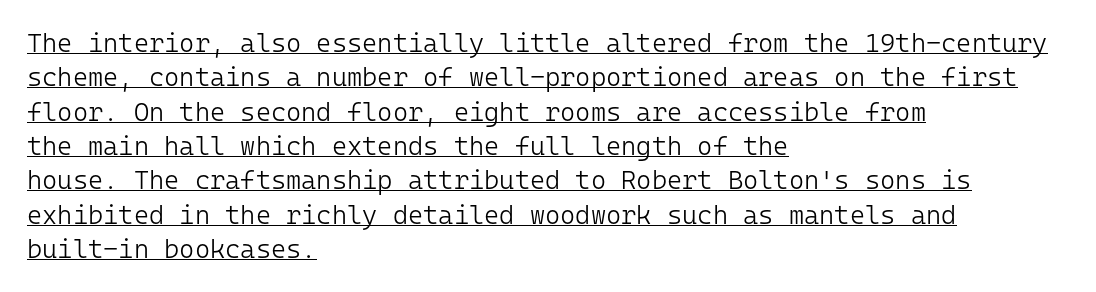
{"italic": "no", "bold": "no", "underline": "yes", "align": "left", "line_spacing": "normal", "line_spacing_ratio": 1.32, "letter_spacing": "normal", "letter_spacing_em": 0.0, "glyph_px": 26}
